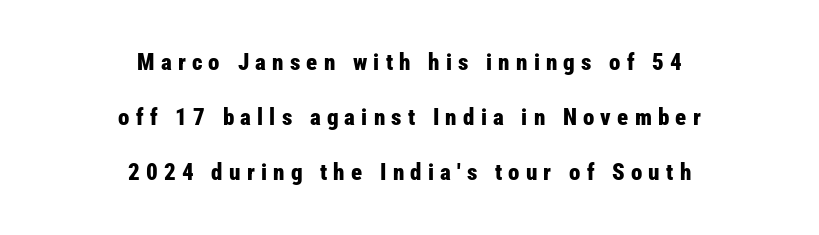
The image shows 23 px bold type, upright; set centered, loose line spacing (2.4x), unusually wide letter spacing (+0.27 em), not underlined.
